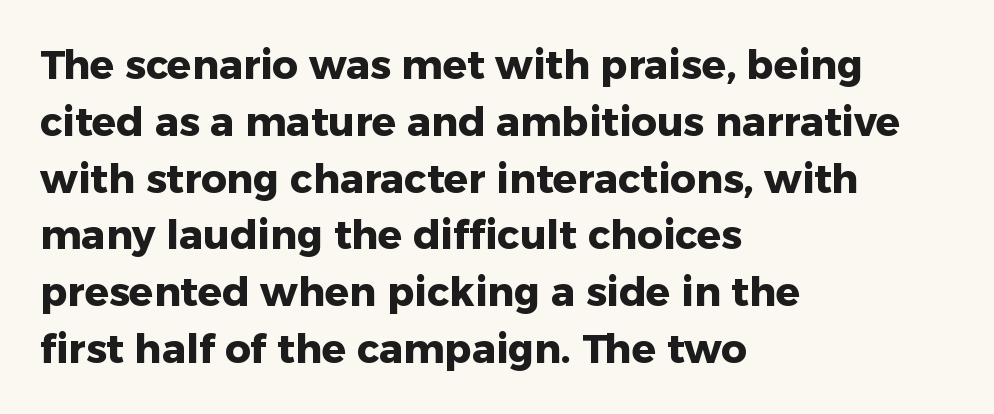
Every stem runs plumb, perpendicular to the baseline. Is this a fixed-width face? No — the glyphs have proportional, varying widths. Short note: letters normally spaced. The face used here has the dense, thick strokes of a bold. Vertical spacing — default. The text was rendered using a sans face with plain stroke endings.
